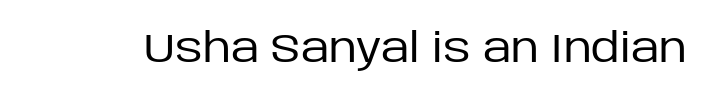
The image shows 40 px regular-weight sans-serif type, upright; set normal letter spacing, not underlined; low stroke contrast and a large x-height.
